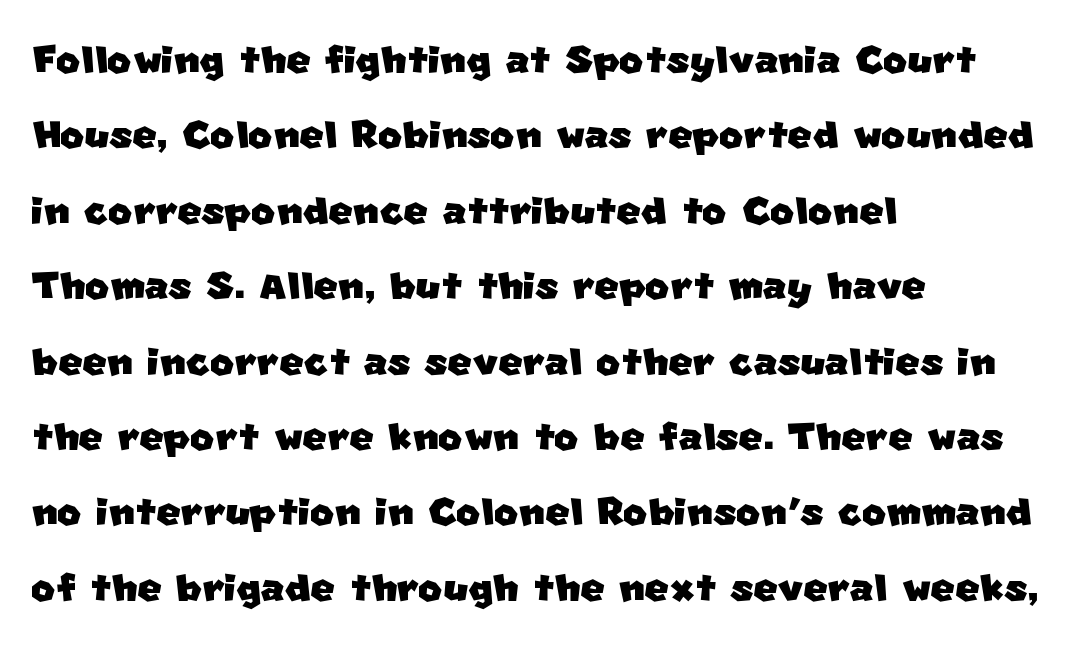
Q: Is the typeface a serif or a sans-serif typeface? A: Sans-serif.
Q: Is the text underlined? A: No.
Q: How is the paragraph aligned? A: Left-aligned.
Q: Is the spacing between letters normal or unusually wide? A: Normal.
Q: Is the spacing between lines tight, normal or loose? A: Normal.
Q: Width (condensed, normal, or wide)? A: Normal.
Q: Stroke contrast? A: Low.
Q: x-height? A: Large.
Q: Monospaced? A: No.
